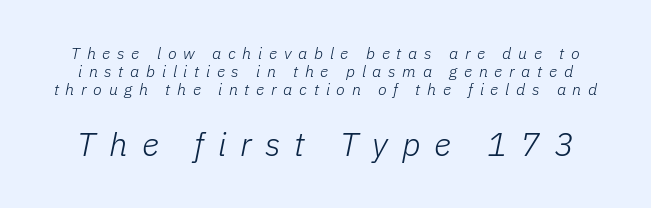
{"italic": "yes", "lean": "right", "slant_degrees": 11, "bold": "no", "weight": "light", "width": "normal", "stroke_contrast": "low", "x_height": "medium", "monospaced": "no", "underline": "no", "line_spacing": "tight", "line_spacing_ratio": 1.11, "letter_spacing": "wide", "letter_spacing_em": 0.42, "larger_block": "second", "size_ratio": 2.06, "glyph_px": 33}
